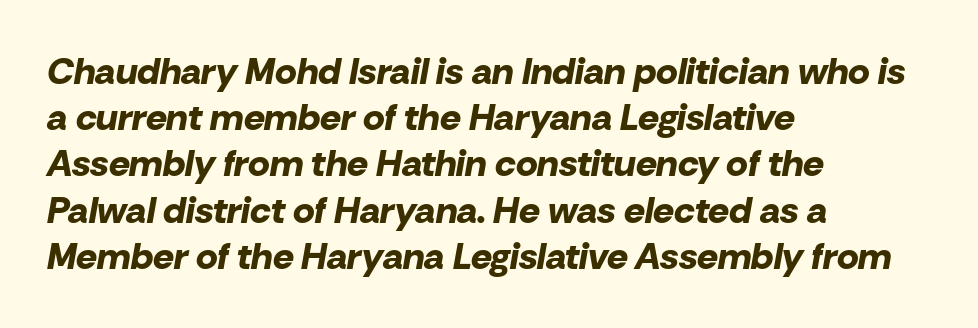
Q: Is the text bold? A: Yes.
Q: Is the text italic (slanted)? A: Yes, it leans right by about 10 degrees.
Q: Is the text underlined? A: No.
Q: How is the paragraph aligned? A: Left-aligned.
Q: Is the spacing between letters normal or unusually wide? A: Normal.
Q: Is the spacing between lines tight, normal or loose? A: Normal.
Q: Width (condensed, normal, or wide)? A: Normal.
Q: Stroke contrast? A: Low.
Q: x-height? A: Medium.
Q: Monospaced? A: No.
